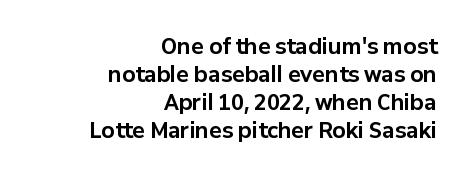
The rendering uses a moderate line-height, typical for paragraphs. Layout note: lines flush right. Tracking value appears to be zero — textbook default spacing. Beneath every word, the page is bare.
